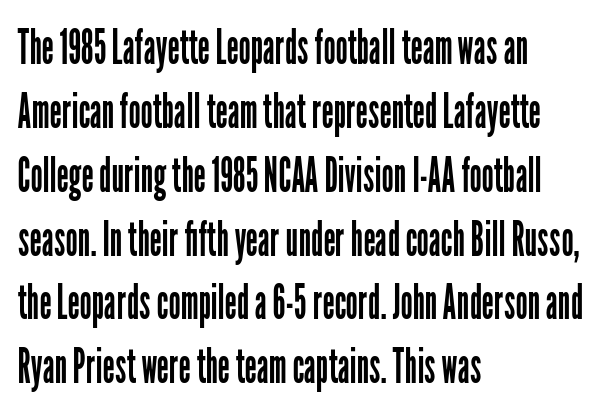
{"serif": "no", "italic": "no", "bold": "no", "weight": "regular", "width": "condensed", "stroke_contrast": "low", "x_height": "medium", "monospaced": "no", "underline": "no", "align": "left", "line_spacing": "normal", "line_spacing_ratio": 1.33, "letter_spacing": "normal", "letter_spacing_em": 0.0, "glyph_px": 48}
